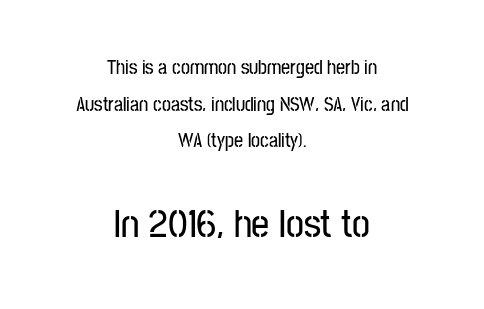
A typesetter would call this proportional, since set widths differ per character. This layout puts the modest block above and the oversized block below. The typeface chosen for these lines omits serifs. Check under the words: just untouched page.
